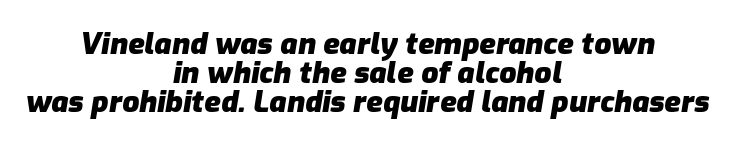
Rendered with sloped, italic letterforms. Descenders are the only things crossing below the line. Compared with typical paragraphs, the rows here are closer together. Do the characters align in a grid? No, the font is proportional. This sample uses plain, unmodified letter spacing. Stroke thickness is high; the sample reads as a true bold.
